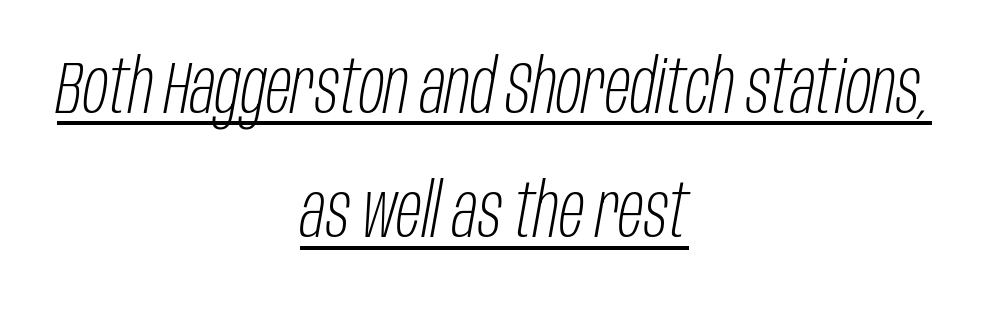
Q: Is the text bold? A: No.
Q: Is the text italic (slanted)? A: Yes, it leans right by about 10 degrees.
Q: Is the text underlined? A: Yes.
Q: How is the paragraph aligned? A: Centered.
Q: Is the spacing between letters normal or unusually wide? A: Normal.
Q: Is the spacing between lines tight, normal or loose? A: Normal.
Q: Width (condensed, normal, or wide)? A: Condensed.
Q: Stroke contrast? A: Low.
Q: x-height? A: Large.
Q: Monospaced? A: No.
